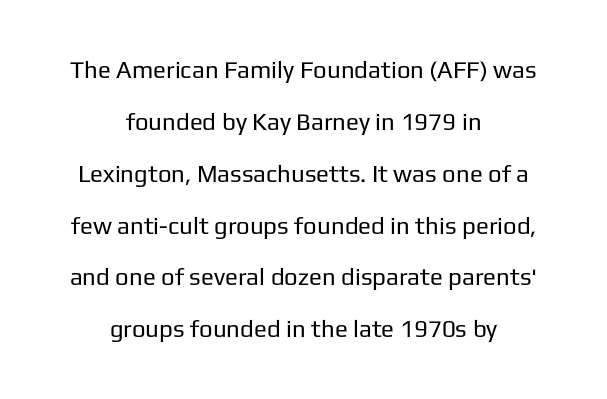
The image shows 24 px text type, upright; set centered, loose line spacing (2.16x), normal letter spacing, not underlined.
